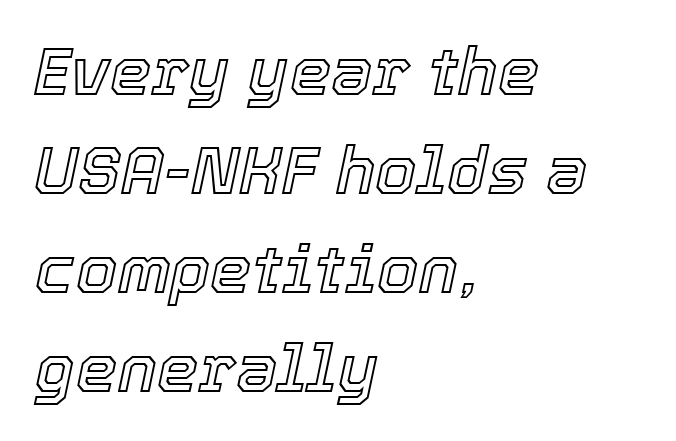
The image shows 66 px text type, italic (leaning right); set left-aligned, normal line spacing (1.5x), normal letter spacing, not underlined; a medium x-height.
